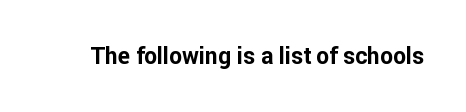
Notice how thick the strokes are: this is what a full bold looks like. In terms of letterspacing, this is plain default setting. The specimen omits any rule beneath the text block's lines. The lettering stays uniformly vertical, giving the passage a roman look.
